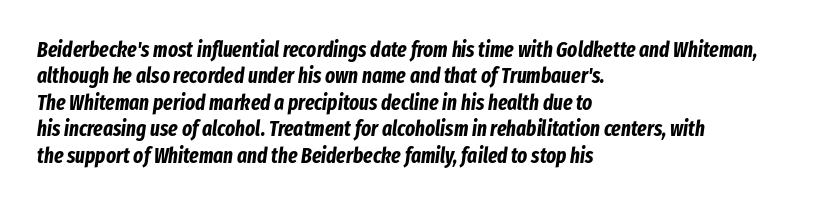
The image shows 21 px bold type, italic (leaning right); set left-aligned, normal line spacing (1.26x), normal letter spacing, not underlined.
